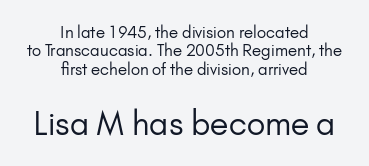
The image shows 32 px regular-weight sans-serif type, upright; set centered, tight line spacing (1.15x), normal letter spacing, not underlined; the second (bottom) block is 2.0x larger; low stroke contrast and a small x-height.
